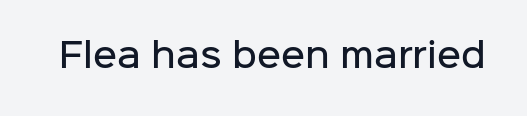
{"serif": "no", "italic": "no", "bold": "semi", "weight": "semibold", "width": "normal", "stroke_contrast": "low", "x_height": "medium", "monospaced": "no", "underline": "no", "letter_spacing": "normal", "letter_spacing_em": 0.0, "glyph_px": 33}
